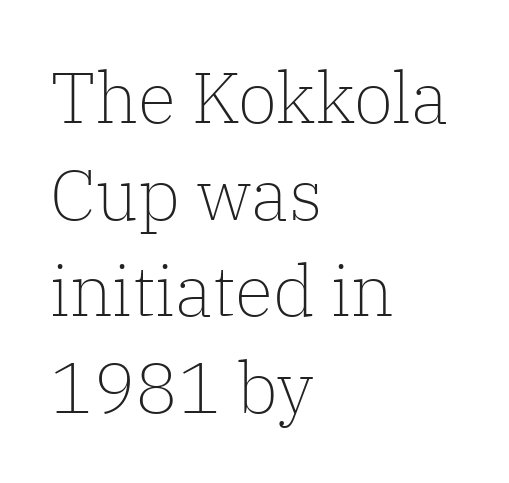
Q: Is the text bold? A: No.
Q: Is the text italic (slanted)? A: No, it is upright.
Q: Is the typeface a serif or a sans-serif typeface? A: Serif.
Q: Is the text underlined? A: No.
Q: How is the paragraph aligned? A: Left-aligned.
Q: Is the spacing between letters normal or unusually wide? A: Normal.
Q: Is the spacing between lines tight, normal or loose? A: Normal.
Q: Width (condensed, normal, or wide)? A: Normal.
Q: Stroke contrast? A: Low.
Q: x-height? A: Medium.
Q: Monospaced? A: No.
